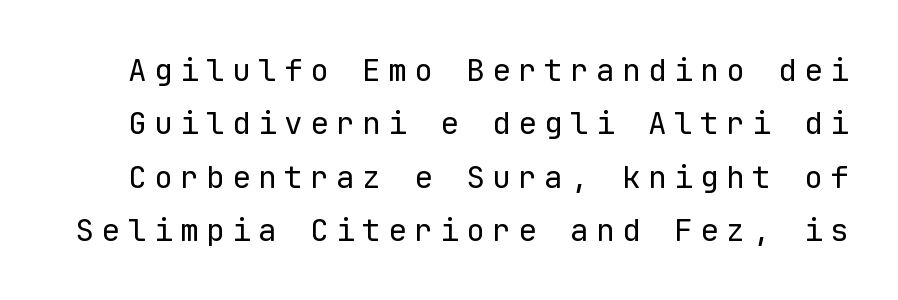
The image shows 31 px regular-weight sans-serif type, upright, monospaced; set line spacing 1.72x, unusually wide letter spacing (+0.24 em), not underlined; low stroke contrast and a medium x-height.
